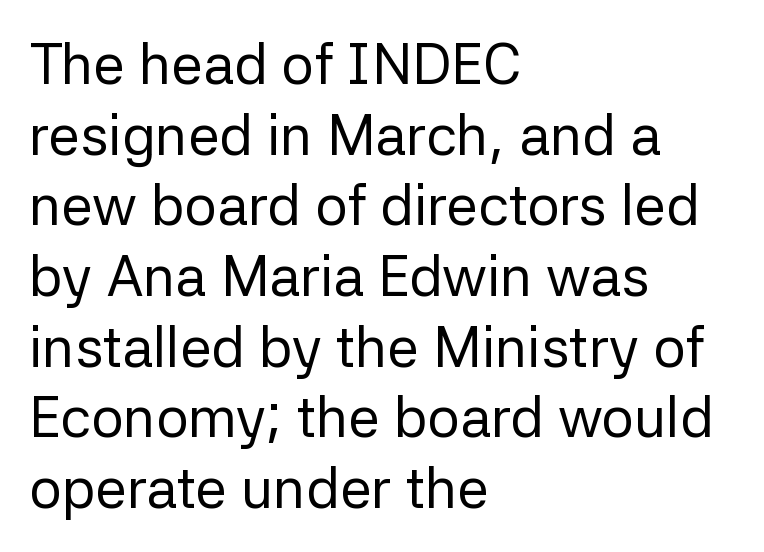
{"serif": "no", "italic": "no", "bold": "no", "weight": "regular", "width": "normal", "stroke_contrast": "low", "x_height": "medium", "monospaced": "no", "underline": "no", "align": "left", "line_spacing_ratio": 1.24, "letter_spacing": "normal", "letter_spacing_em": 0.0, "glyph_px": 57}
